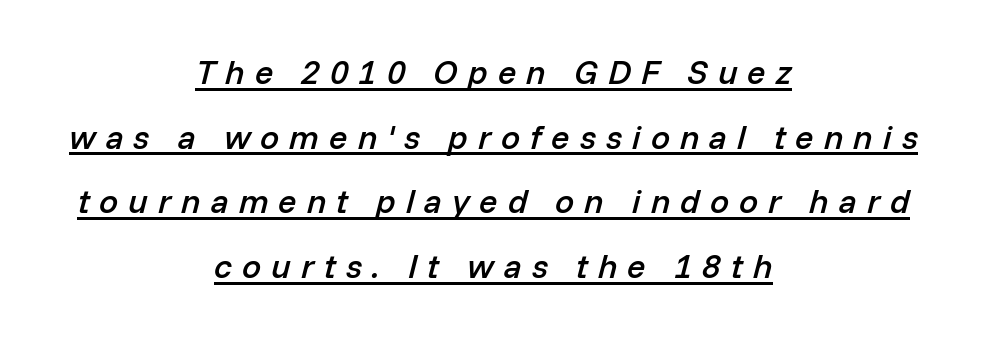
The image shows 34 px semibold type, italic (leaning right); set centered, loose line spacing (1.9x), unusually wide letter spacing (+0.29 em), underlined; low stroke contrast and a medium x-height.
